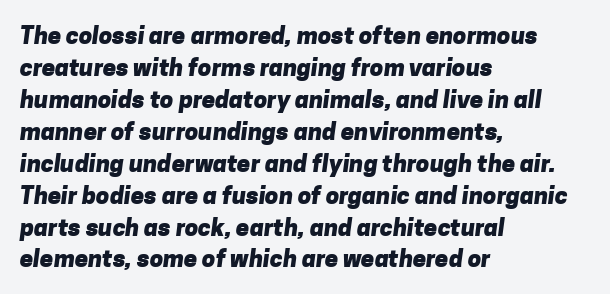
Weight: bold. In CSS terms this would be text-align: left. Plain, unruled lines of type. The passage shown has conventional tracking throughout. Is there much room between lines? A standard amount, neither cramped nor airy.
